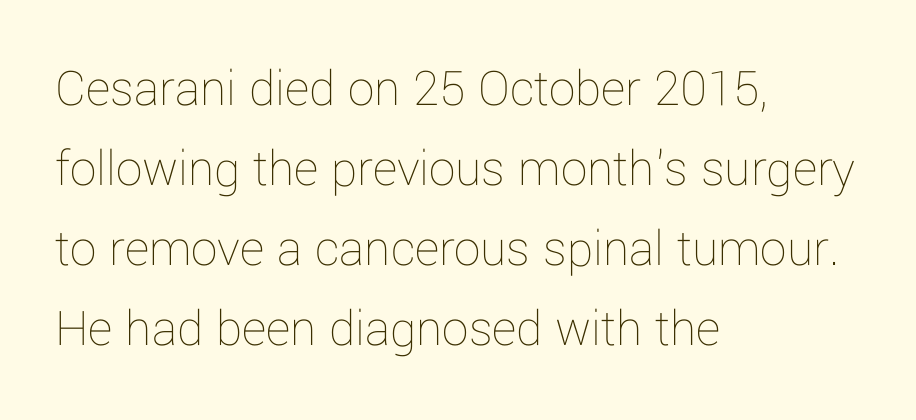
The image shows 53 px thin type, upright; set left-aligned, normal line spacing (1.51x), normal letter spacing, not underlined; low stroke contrast and a medium x-height.
